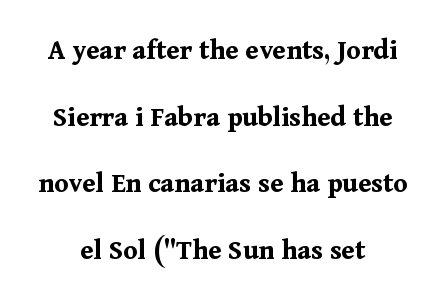
The line texture is even and compact thanks to regular tracking. Type style note: has serifs. Every stem runs plumb, perpendicular to the baseline. What weight is shown? A full bold with thick strokes.
